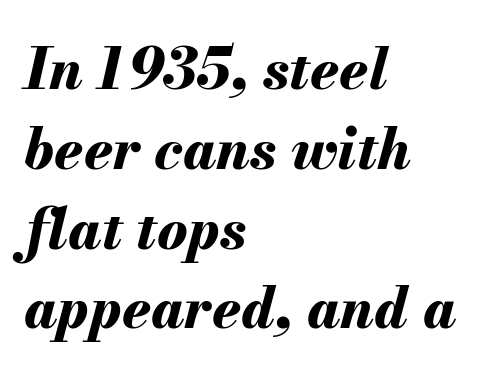
Q: Is the text bold? A: Yes.
Q: Is the text italic (slanted)? A: Yes, it leans right by about 13 degrees.
Q: Is the text underlined? A: No.
Q: How is the paragraph aligned? A: Left-aligned.
Q: Is the spacing between letters normal or unusually wide? A: Normal.
Q: Is the spacing between lines tight, normal or loose? A: Normal.
Q: Width (condensed, normal, or wide)? A: Normal.
Q: Stroke contrast? A: Medium.
Q: x-height? A: Small.
Q: Monospaced? A: No.
